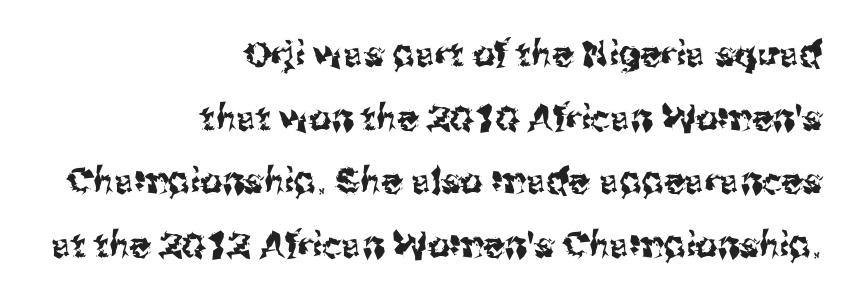
{"serif": "no", "italic": "no", "width": "normal", "stroke_contrast": "medium", "x_height": "medium", "monospaced": "no", "underline": "no", "align": "right", "line_spacing_ratio": 1.82, "letter_spacing": "normal", "letter_spacing_em": 0.0, "glyph_px": 35}
